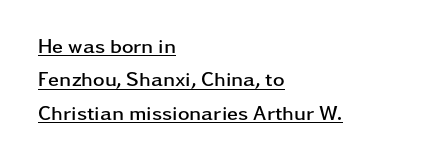
Heft: maximum for text — a bold. This rendering features underlined lettering. These lines were composed using upright roman letters. The rendering uses a moderate line-height, typical for paragraphs. A student would call this left alignment; a typographer would say flush left, rag right. Tracking value appears to be zero — textbook default spacing.
